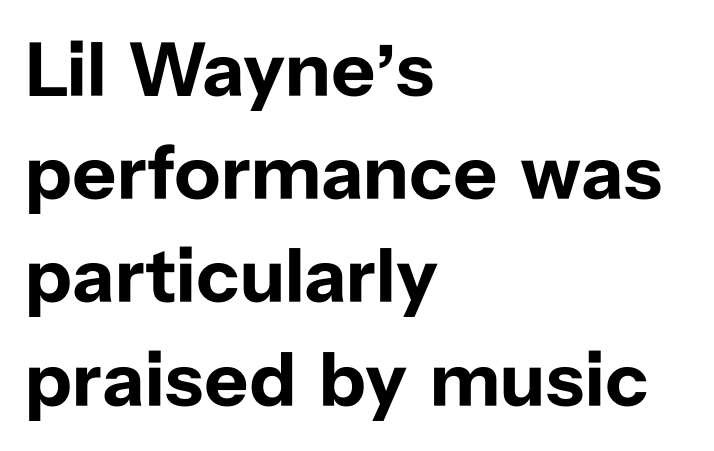
{"serif": "no", "italic": "no", "bold": "yes", "weight": "bold", "width": "normal", "stroke_contrast": "low", "x_height": "medium", "monospaced": "no", "underline": "no", "align": "left", "line_spacing": "normal", "line_spacing_ratio": 1.34, "letter_spacing": "normal", "letter_spacing_em": 0.0, "glyph_px": 77}
